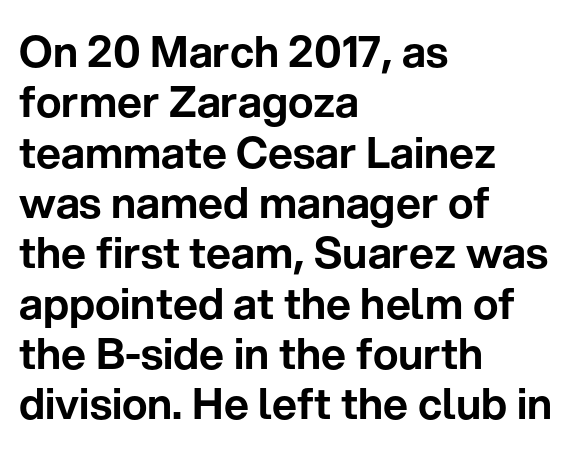
Teacher's note: observe the even left margin — that is flush-left alignment. Proportional: the letters do not fall into vertical columns. Short note: letters normally spaced. Italic? Not at all — the glyphs are vertical. Anything drawn beneath the words? Only blank space.
